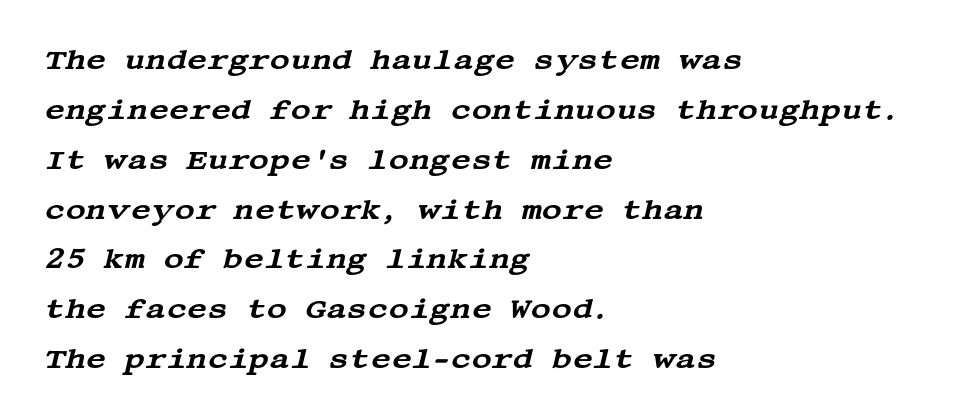
Q: Is the text italic (slanted)? A: Yes, it leans right by about 13 degrees.
Q: Is the typeface a serif or a sans-serif typeface? A: Serif.
Q: Is the text underlined? A: No.
Q: How is the paragraph aligned? A: Left-aligned.
Q: Is the spacing between letters normal or unusually wide? A: Normal.
Q: Width (condensed, normal, or wide)? A: Wide.
Q: Stroke contrast? A: Medium.
Q: x-height? A: Large.
